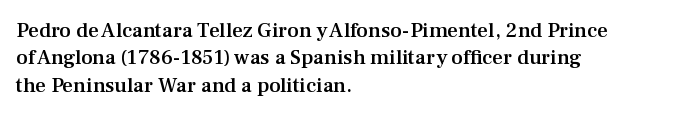
{"italic": "no", "bold": "semi", "underline": "no", "align": "left", "line_spacing": "normal", "line_spacing_ratio": 1.3, "letter_spacing": "normal", "letter_spacing_em": 0.0, "glyph_px": 21}
